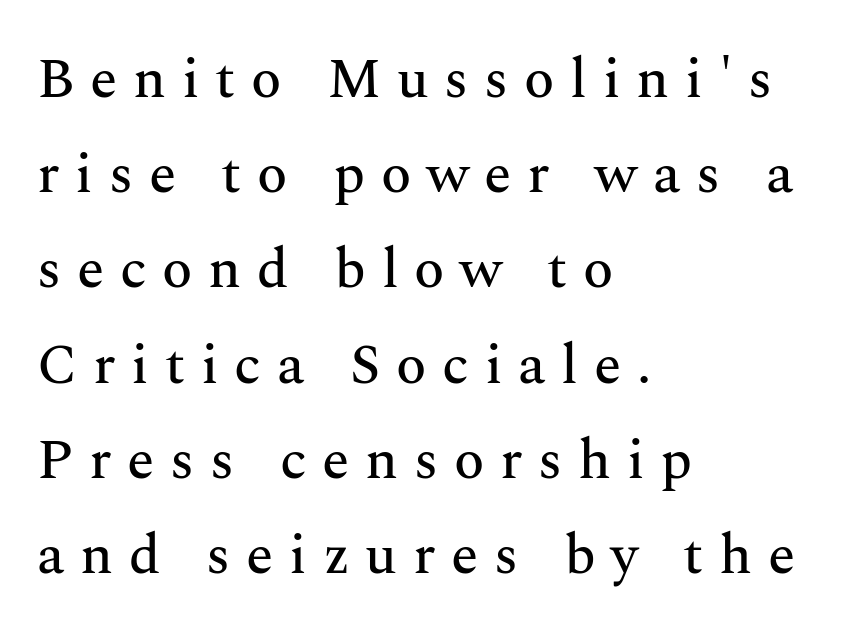
Q: Is the text italic (slanted)? A: No, it is upright.
Q: Is the typeface a serif or a sans-serif typeface? A: Serif.
Q: Is the text underlined? A: No.
Q: How is the paragraph aligned? A: Left-aligned.
Q: Is the spacing between letters normal or unusually wide? A: Unusually wide.
Q: Is the spacing between lines tight, normal or loose? A: Normal.
Q: Width (condensed, normal, or wide)? A: Normal.
Q: Stroke contrast? A: Medium.
Q: x-height? A: Medium.
Q: Monospaced? A: No.
